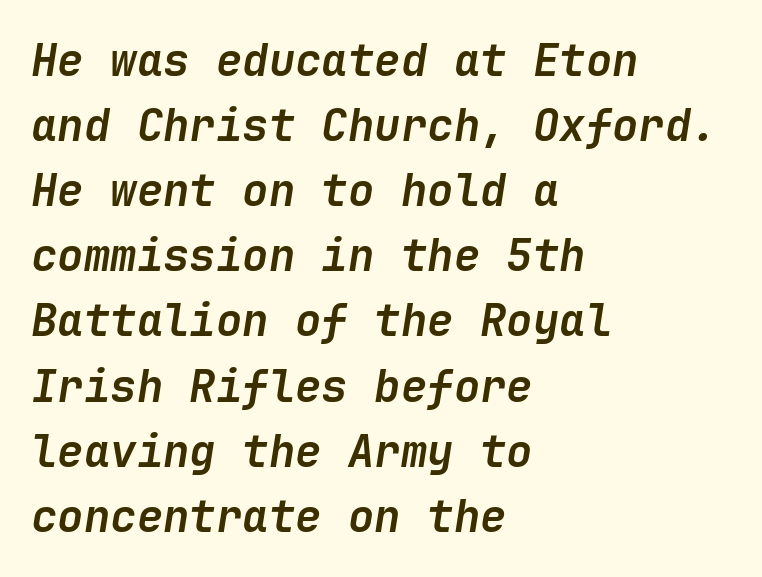
{"italic": "yes", "lean": "right", "slant_degrees": 9, "bold": "yes", "weight": "semibold", "width": "normal", "stroke_contrast": "low", "x_height": "medium", "underline": "no", "align": "left", "line_spacing": "normal", "line_spacing_ratio": 1.48, "letter_spacing": "normal", "letter_spacing_em": 0.0, "glyph_px": 44}
